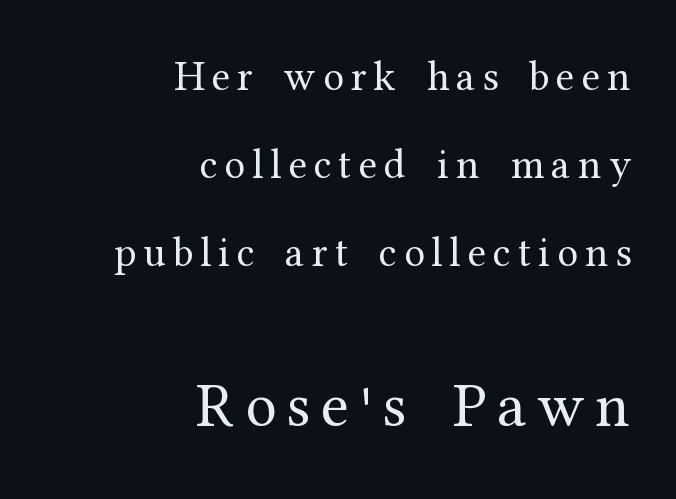
{"serif": "yes", "italic": "no", "bold": "no", "weight": "regular", "width": "normal", "stroke_contrast": "medium", "x_height": "medium", "monospaced": "no", "underline": "no", "align": "right", "line_spacing": "loose", "line_spacing_ratio": 2.09, "larger_block": "second", "size_ratio": 1.5, "glyph_px": 63}
